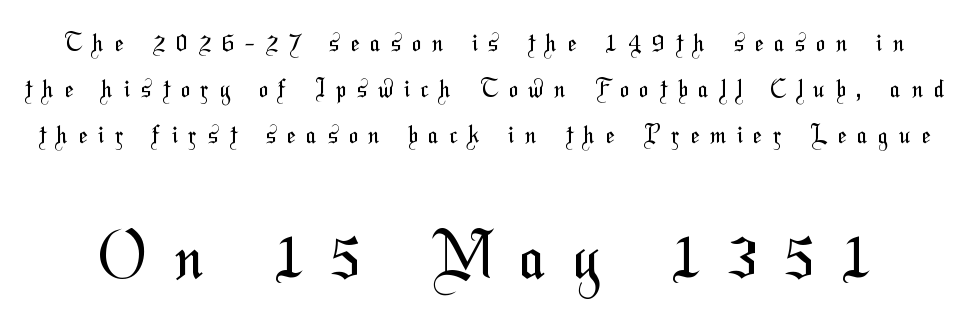
Q: Is the text bold? A: No.
Q: Is the typeface a serif or a sans-serif typeface? A: Sans-serif.
Q: Is the text underlined? A: No.
Q: Is the spacing between letters normal or unusually wide? A: Unusually wide.
Q: Is the spacing between lines tight, normal or loose? A: Loose.
Q: Which block of text is set in a larger size, the first (top) or the second (bottom)? A: The second (bottom) one.
Q: Width (condensed, normal, or wide)? A: Condensed.
Q: Stroke contrast? A: Medium.
Q: x-height? A: Medium.
Q: Monospaced? A: No.
